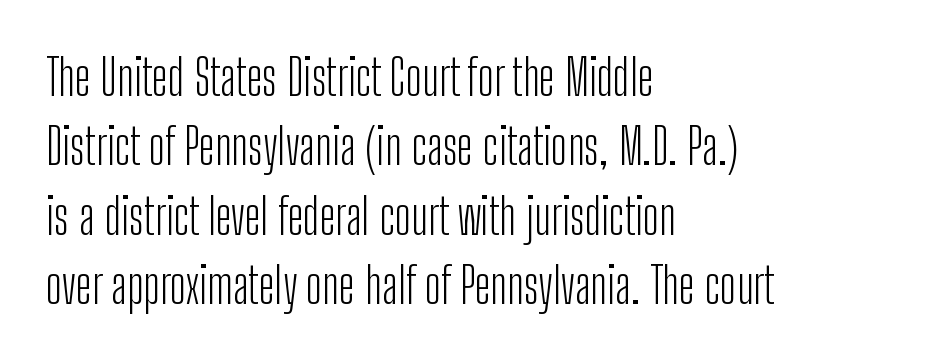
Leading: standard. Nothing unusual about the tracking: characters are spaced as the font intends. The letters advance in unequal steps, a hallmark of proportional type. The characters display no serif detailing; their extremities are plain. Short and long lines alike share a common starting point at left. Descenders hang freely into open space.
